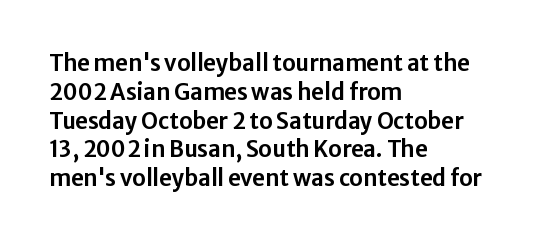
{"italic": "no", "underline": "no", "align": "left", "line_spacing": "normal", "line_spacing_ratio": 1.31, "letter_spacing": "normal", "letter_spacing_em": 0.0, "glyph_px": 22}
